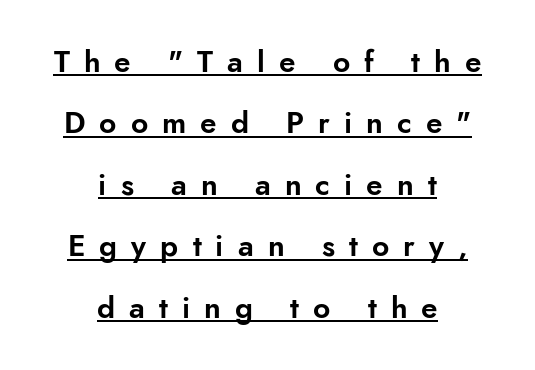
{"serif": "no", "italic": "no", "width": "normal", "stroke_contrast": "low", "x_height": "small", "monospaced": "no", "underline": "yes", "align": "center", "line_spacing": "loose", "line_spacing_ratio": 2.05, "letter_spacing": "wide", "letter_spacing_em": 0.47, "glyph_px": 30}
